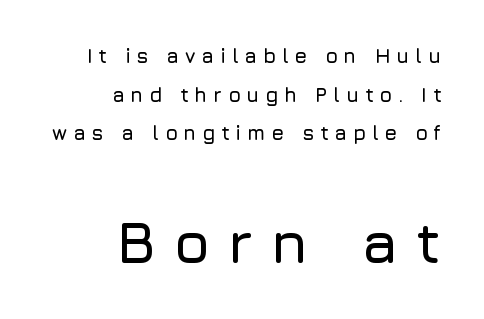
The image shows 59 px sans-serif type, upright; set right-aligned, loose line spacing (1.93x), unusually wide letter spacing (+0.29 em), not underlined; the second (bottom) block is 2.95x larger; low stroke contrast and a medium x-height.
